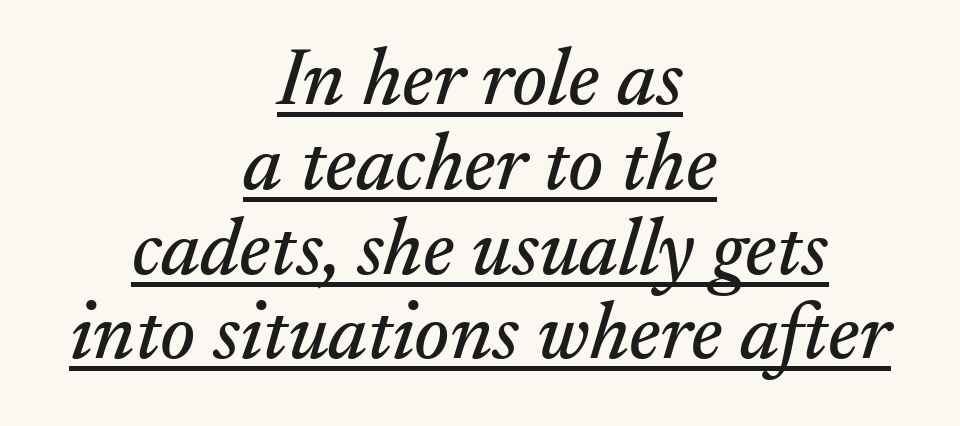
The leading is snug, giving the passage a crowded texture. The face used here is rendered with its standard letterfit. Serif or sans? Serif — the stroke terminals have little feet. Layout note: lines centered. This sample carries an underscore along the baseline area. The passage shown is typed in a proportional face where columns would drift.
